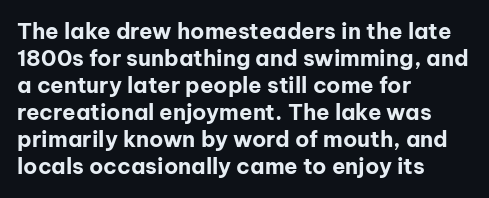
The setting favours the left margin, as ordinary paragraphs usually do. The strip under each line holds only bare page. Every letter is thick-stroked: bold, no question. In terms of posture, this sample is upright. Is the letter spacing exaggerated? No — it looks like the ordinary default.
